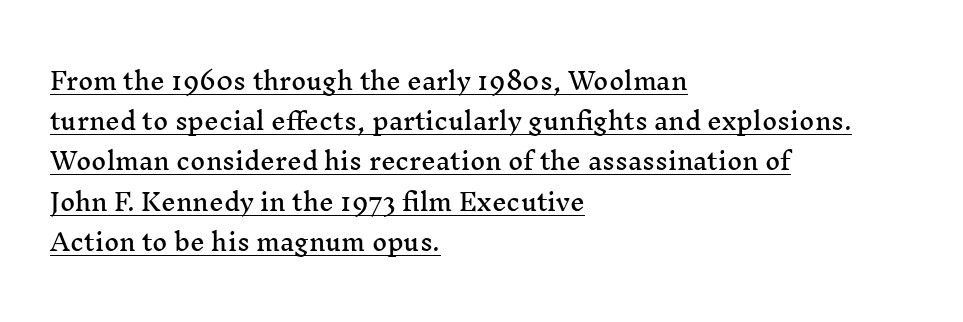
Every row of glyphs begins at an identical x-position on the left. Looks like someone drew a line under every word here. What stands out about the letter spacing? Nothing — it is the standard amount. Tall strokes in this sample are plumb rather than angled.
